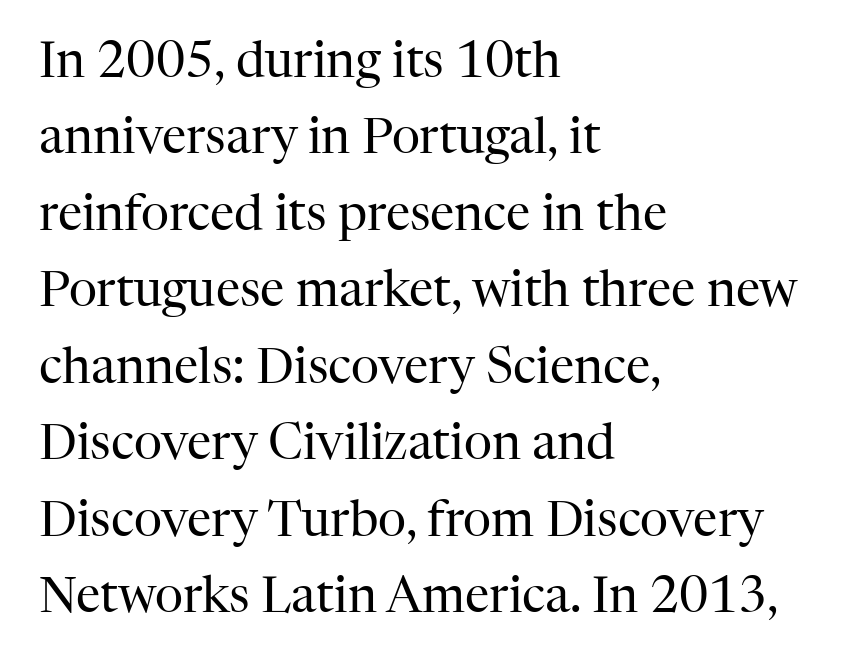
A typesetter would mark this as roman, not italic. The face looks like a standard text weight, possibly lighter. The rendering uses natural spacing where letterforms have individual widths. Vertically, the passage feels balanced, rows spaced as you'd expect. Every row of glyphs begins at an identical x-position on the left.
